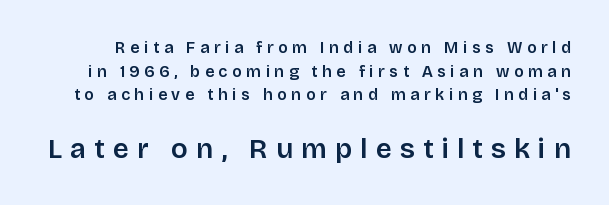
Typesetter's note — lower block bumped up in size, upper block left smaller. Horizontal bands of white between lines are of average thickness. Here the glyphs are tracked loosely, breaking word shapes into spaced letters. You can tell from the bare stems that sans-serif type was used. Nobody drew a line under any word here.
